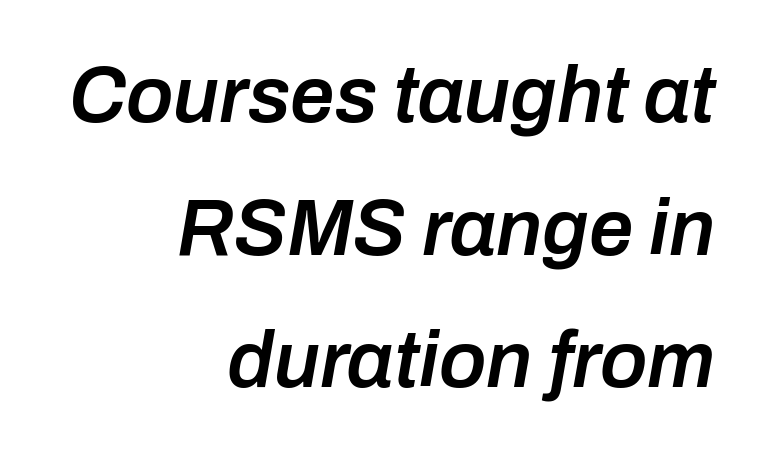
The image shows 79 px semibold type, italic (leaning right); set right-aligned, normal line spacing (1.68x), normal letter spacing, not underlined; low stroke contrast and a medium x-height.
